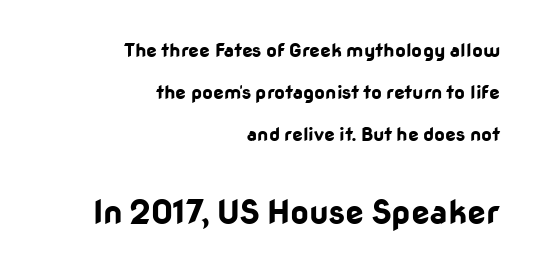
Reading top to bottom, the characters get bigger at the block break. Nothing sits at the stroke ends, so this counts as sans-serif. The text block is weighted toward the right margin, trailing off unevenly leftward. Honestly, the rows look like they've been pulled way apart. Words float on clear page, feet unadorned. Heft: maximum for text — a bold.
